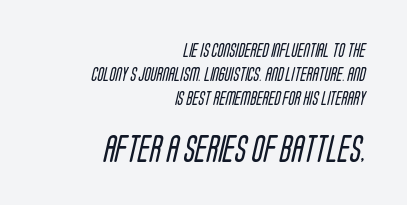
Q: Is the text bold? A: No.
Q: Is the text underlined? A: No.
Q: How is the paragraph aligned? A: Right-aligned.
Q: Is the spacing between letters normal or unusually wide? A: Normal.
Q: Is the spacing between lines tight, normal or loose? A: Normal.
Q: Which block of text is set in a larger size, the first (top) or the second (bottom)? A: The second (bottom) one.
